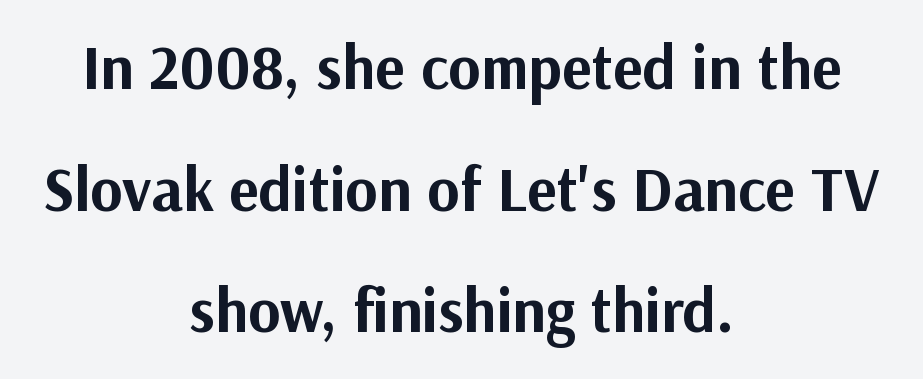
Neither beginnings nor endings align; midpoints do. Do the characters align in a grid? No, the font is proportional. This sample uses an upright cut, with every glyph sitting square on the baseline. Strokes here are thick enough to call this a true bold.
